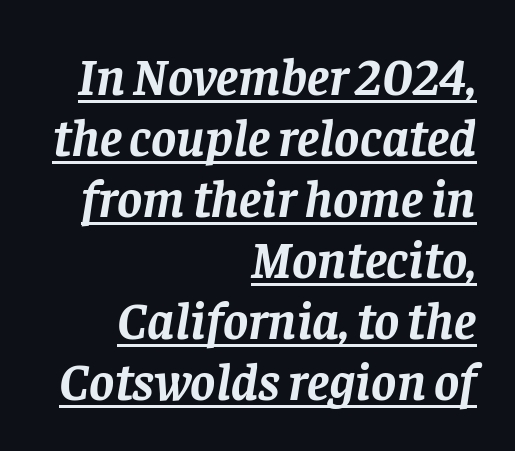
The image shows 53 px semibold serif type, italic (leaning right); set right-aligned, tight line spacing (1.15x), normal letter spacing, underlined; low stroke contrast and a large x-height.
